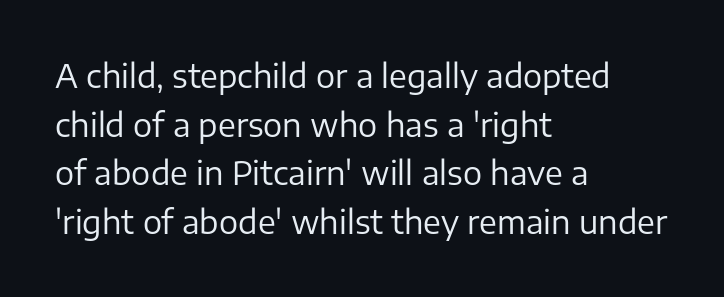
Grotesque or geometric, the face here clearly has no serifs. This is the regular roman posture of the typeface. Tracking value appears to be zero — textbook default spacing. The block of text has a typical density, with ordinary space between rows. The rendering uses natural spacing where letterforms have individual widths. Has an underline been added? It has not.
